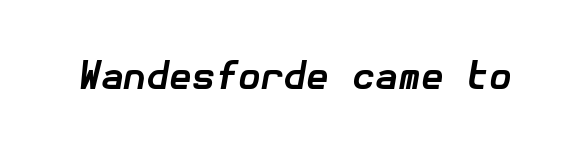
The image shows 37 px bold type, italic (leaning right); set normal letter spacing, not underlined; low stroke contrast and a medium x-height.
